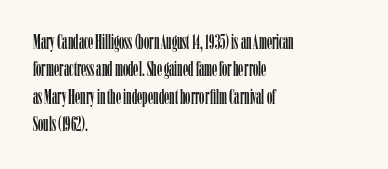
{"italic": "no", "underline": "no", "align": "left", "line_spacing": "normal", "line_spacing_ratio": 1.3, "letter_spacing": "normal", "letter_spacing_em": 0.0, "glyph_px": 21}
